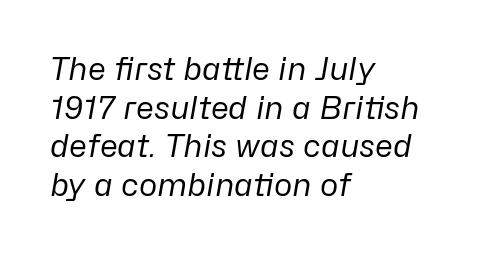
The image shows 31 px regular-weight type, italic (leaning right); set left-aligned, normal line spacing (1.25x), normal letter spacing, not underlined; low stroke contrast and a medium x-height.
